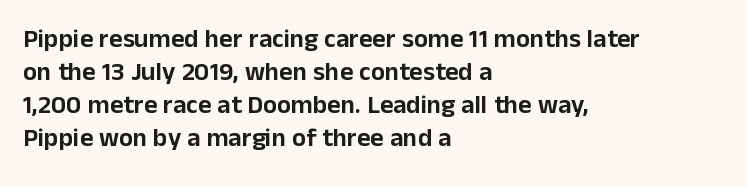
The image shows 26 px text type, upright; set left-aligned, normal line spacing (1.27x), normal letter spacing, not underlined.
